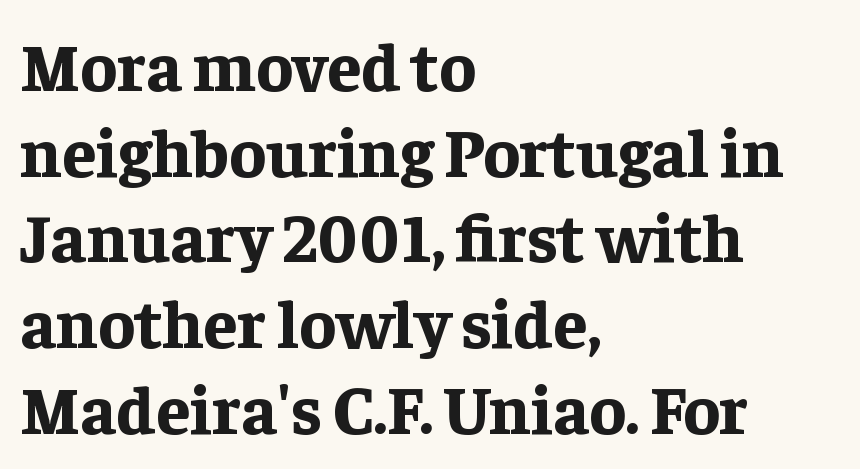
The image shows 68 px bold serif type, upright; set left-aligned, normal line spacing (1.26x), normal letter spacing, not underlined; low stroke contrast and a medium x-height.
